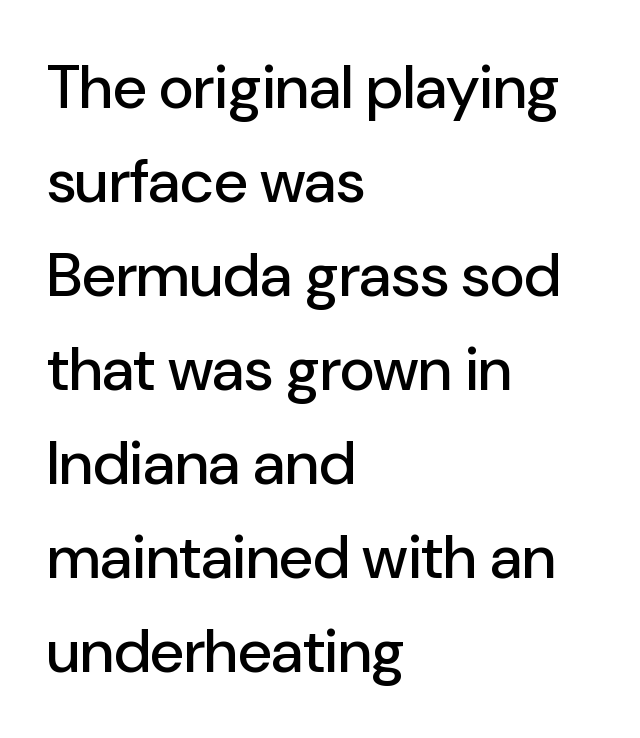
{"serif": "no", "italic": "no", "width": "normal", "stroke_contrast": "low", "x_height": "medium", "monospaced": "no", "underline": "no", "align": "left", "line_spacing": "normal", "line_spacing_ratio": 1.54, "letter_spacing": "normal", "letter_spacing_em": 0.0, "glyph_px": 61}
